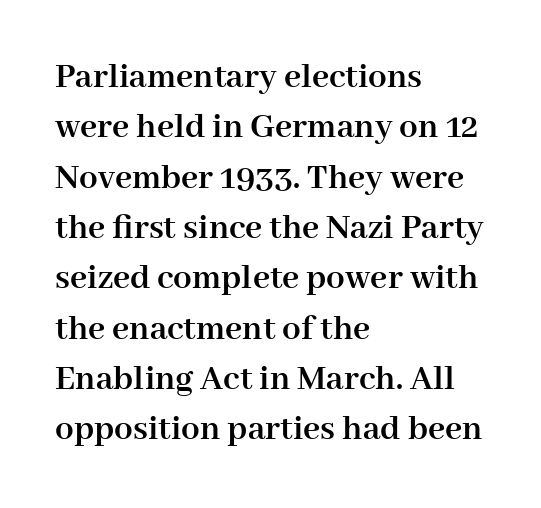
{"serif": "yes", "italic": "no", "bold": "yes", "weight": "semibold", "width": "normal", "stroke_contrast": "high", "x_height": "medium", "monospaced": "no", "underline": "no", "align": "left", "line_spacing": "normal", "line_spacing_ratio": 1.36, "letter_spacing": "normal", "letter_spacing_em": 0.0, "glyph_px": 37}
